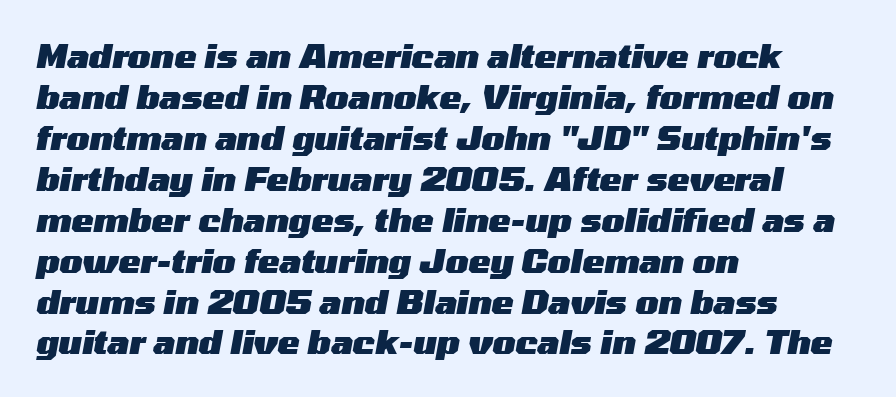
The passage shown leans; its letterforms are oblique. Tracking here is standard; glyphs follow each other at the usual distance. Has an underline been added? It has not. A typesetter would call this proportional, since set widths differ per character. Reading down the block, your eye returns to a fixed left position each line.
